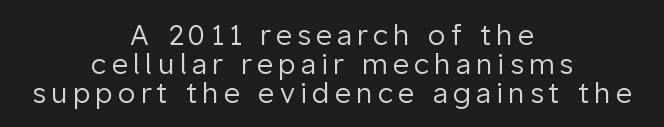
{"serif": "no", "italic": "no", "bold": "no", "weight": "regular", "width": "normal", "stroke_contrast": "low", "x_height": "medium", "monospaced": "no", "underline": "no", "align": "center", "line_spacing": "tight", "line_spacing_ratio": 1.03, "glyph_px": 28}
